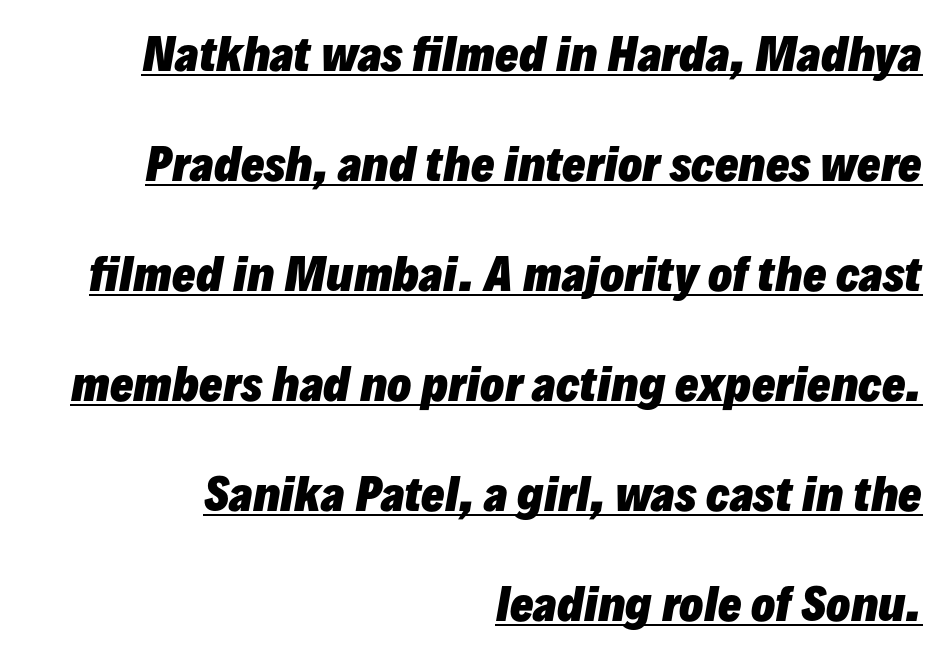
Honestly, the rows look like they've been pulled way apart. Emphasis by weight is at full strength: bold. Is this a fixed-width face? No — the glyphs have proportional, varying widths. This sample is right-justified, so line beginnings fall wherever the words allow. The letters are slanted; this is an italic face.
